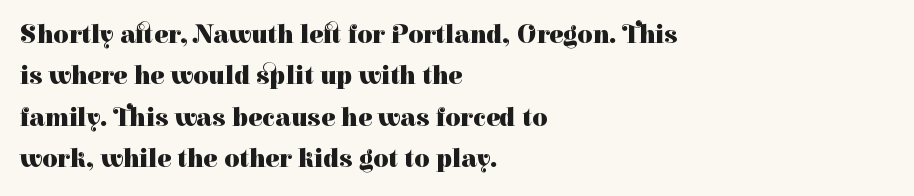
Descenders are the only things crossing below the line. Honestly, the row spacing looks completely unremarkable. The font is running at its bold setting. Inter-character spacing is left at the font's built-in metrics. Vertical strokes here are truly vertical.
